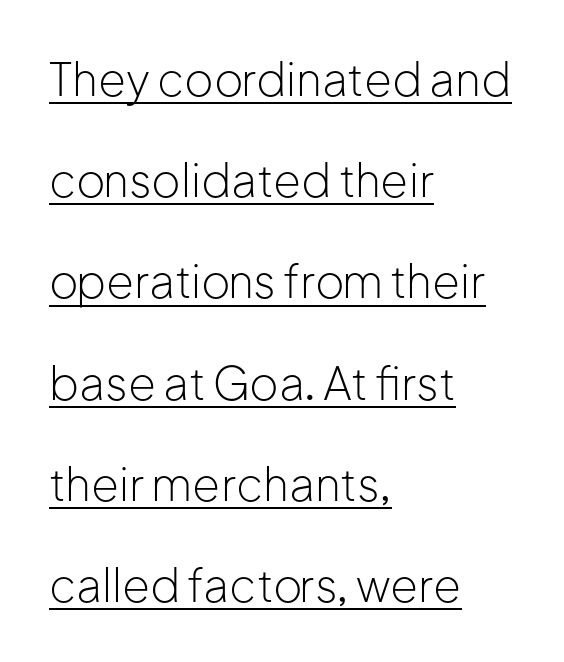
The image shows 45 px light sans-serif type, upright; set left-aligned, loose line spacing (2.25x), normal letter spacing, underlined; low stroke contrast and a medium x-height.
